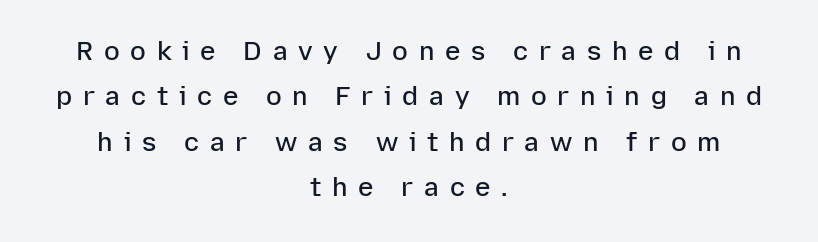
{"italic": "no", "bold": "semi", "underline": "no", "align": "center", "line_spacing_ratio": 1.75, "letter_spacing": "wide", "letter_spacing_em": 0.41, "glyph_px": 26}
